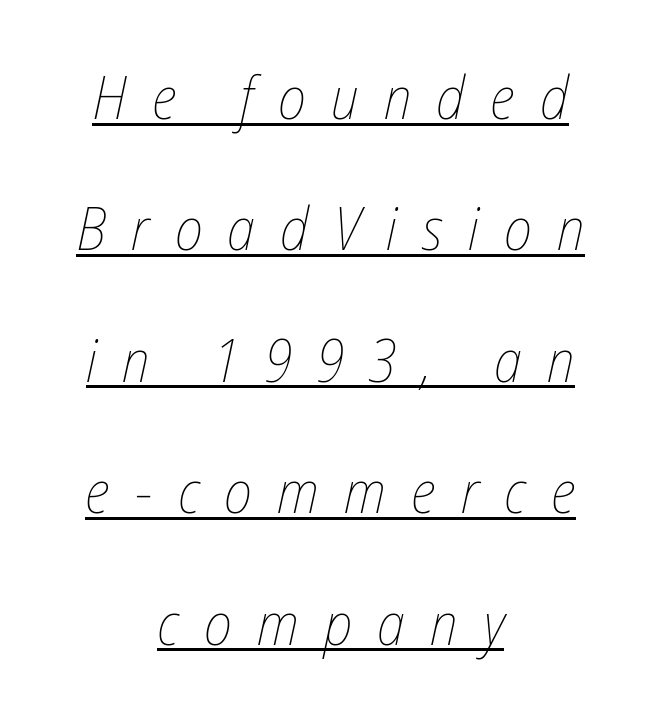
Q: Is the text bold? A: No.
Q: Is the text italic (slanted)? A: Yes, it leans right by about 12 degrees.
Q: Is the text underlined? A: Yes.
Q: How is the paragraph aligned? A: Centered.
Q: Is the spacing between letters normal or unusually wide? A: Unusually wide.
Q: Is the spacing between lines tight, normal or loose? A: Loose.
Q: Width (condensed, normal, or wide)? A: Condensed.
Q: Stroke contrast? A: Low.
Q: x-height? A: Medium.
Q: Monospaced? A: No.
